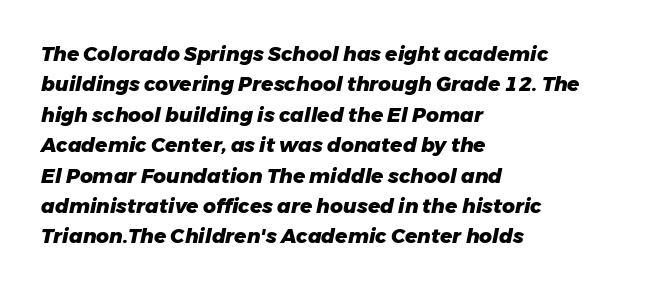
These lines stack with their left ends in a neat column. This sample keeps an unexceptional amount of space between lines. Anything drawn beneath the words? Only blank space. What weight is shown? A full bold with thick strokes. Characters are canted at an angle relative to the baseline's perpendicular.
